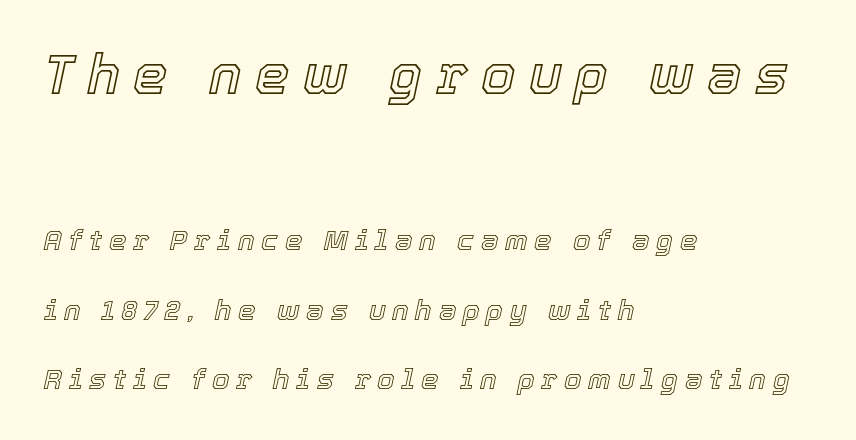
Q: Is the text italic (slanted)? A: Yes, it leans right by about 12 degrees.
Q: Is the text underlined? A: No.
Q: How is the paragraph aligned? A: Left-aligned.
Q: Is the spacing between letters normal or unusually wide? A: Unusually wide.
Q: Is the spacing between lines tight, normal or loose? A: Loose.
Q: Which block of text is set in a larger size, the first (top) or the second (bottom)? A: The first (top) one.
Q: Width (condensed, normal, or wide)? A: Normal.
Q: x-height? A: Medium.
Q: Monospaced? A: No.
